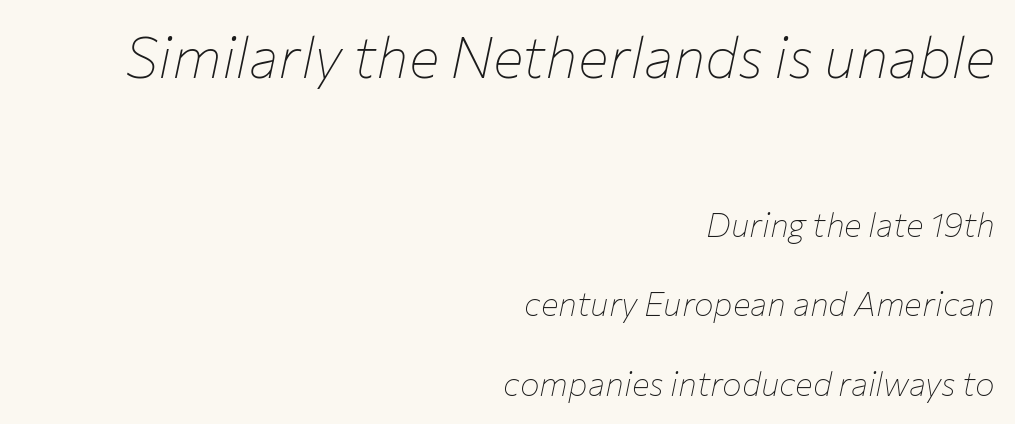
The image shows 57 px thin type, italic (leaning right); set right-aligned, loose line spacing (2.41x), normal letter spacing, not underlined; the first (top) block is 1.73x larger; low stroke contrast and a medium x-height.
